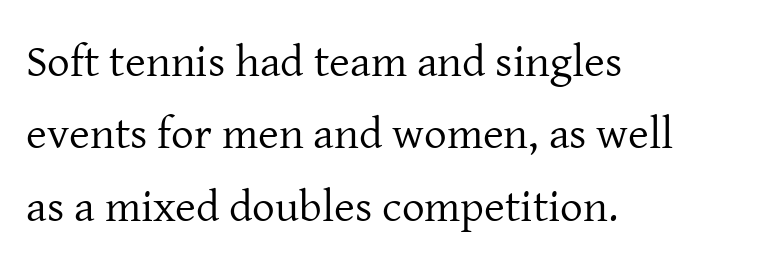
{"serif": "yes", "italic": "no", "bold": "no", "weight": "regular", "width": "normal", "stroke_contrast": "low", "x_height": "medium", "monospaced": "no", "underline": "no", "align": "left", "line_spacing": "normal", "line_spacing_ratio": 1.61, "letter_spacing": "normal", "letter_spacing_em": 0.0, "glyph_px": 45}
